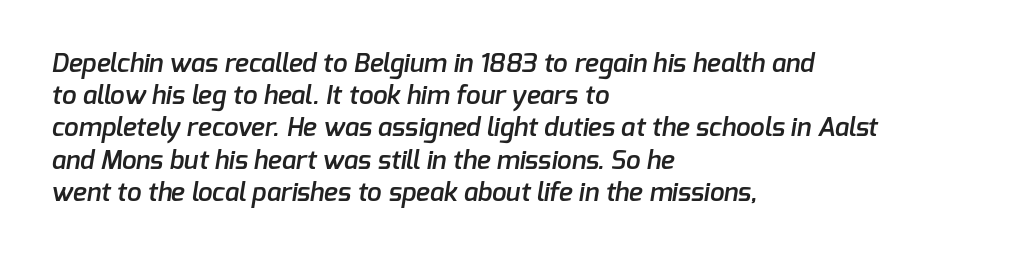
{"bold": "semi", "underline": "no", "align": "left", "line_spacing_ratio": 1.24, "letter_spacing": "normal", "letter_spacing_em": 0.0, "glyph_px": 26}
